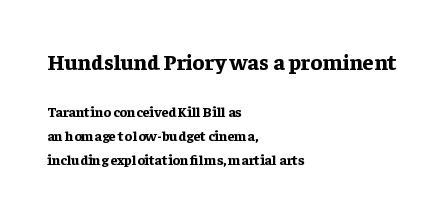
{"italic": "no", "bold": "yes", "underline": "no", "align": "left", "line_spacing_ratio": 1.71, "letter_spacing": "normal", "letter_spacing_em": 0.0, "larger_block": "first", "size_ratio": 1.57, "glyph_px": 22}
